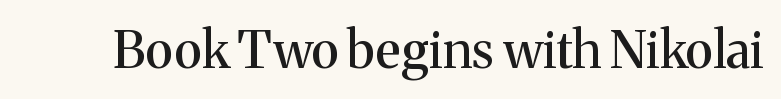
{"serif": "yes", "italic": "no", "width": "normal", "stroke_contrast": "medium", "x_height": "medium", "monospaced": "no", "underline": "no", "letter_spacing": "normal", "letter_spacing_em": 0.0, "glyph_px": 51}
